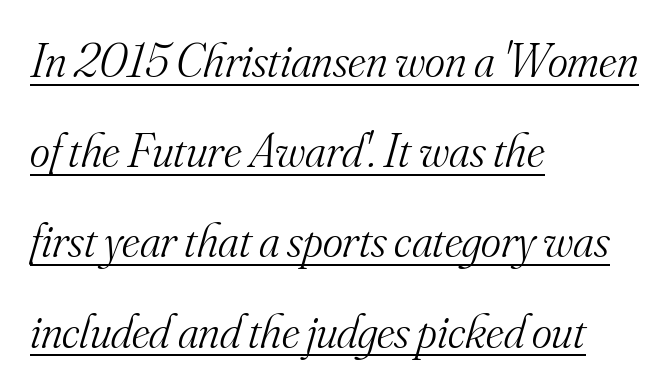
{"serif": "yes", "italic": "yes", "lean": "right", "slant_degrees": 16, "bold": "no", "weight": "light", "width": "normal", "stroke_contrast": "medium", "x_height": "small", "monospaced": "no", "underline": "yes", "align": "left", "line_spacing_ratio": 1.88, "letter_spacing": "normal", "letter_spacing_em": 0.0, "glyph_px": 48}
